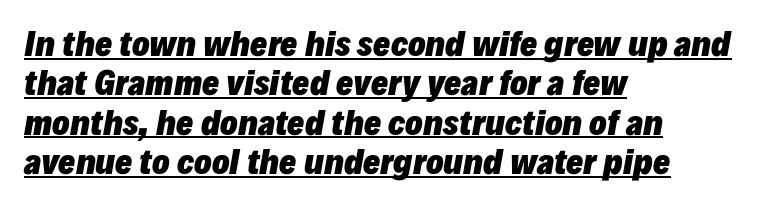
The glyphs look as if they've been sheared to an angle. Look at the stroke-to-counter ratio: heavy, a bold. The letterforms sit shoulder to shoulder at normal distance. Caption: multi-line text, flush left, ragged right. Every word sits above its own underline. Character widths vary here, with narrow letters taking less room than wide ones.
